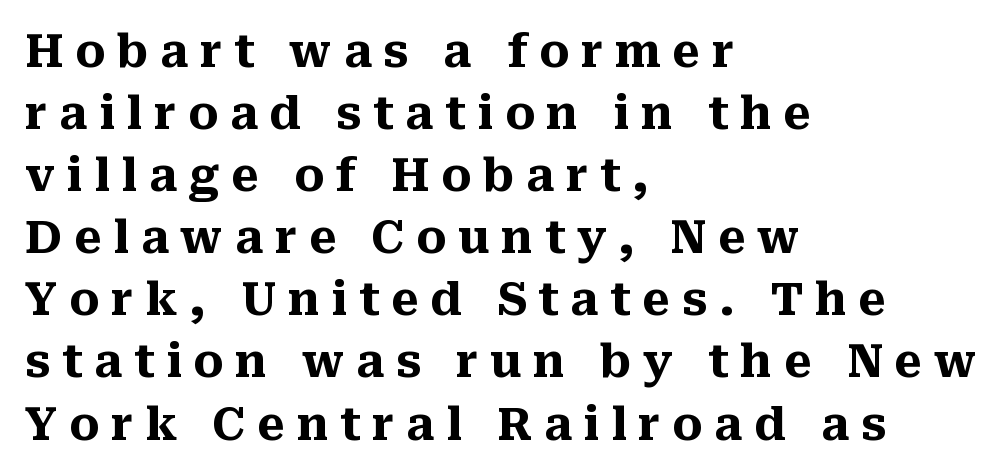
Q: Is the text bold? A: Yes.
Q: Is the text italic (slanted)? A: No, it is upright.
Q: Is the typeface a serif or a sans-serif typeface? A: Serif.
Q: Is the text underlined? A: No.
Q: How is the paragraph aligned? A: Left-aligned.
Q: Is the spacing between letters normal or unusually wide? A: Unusually wide.
Q: Is the spacing between lines tight, normal or loose? A: Normal.
Q: Width (condensed, normal, or wide)? A: Normal.
Q: Stroke contrast? A: Medium.
Q: x-height? A: Medium.
Q: Monospaced? A: No.
